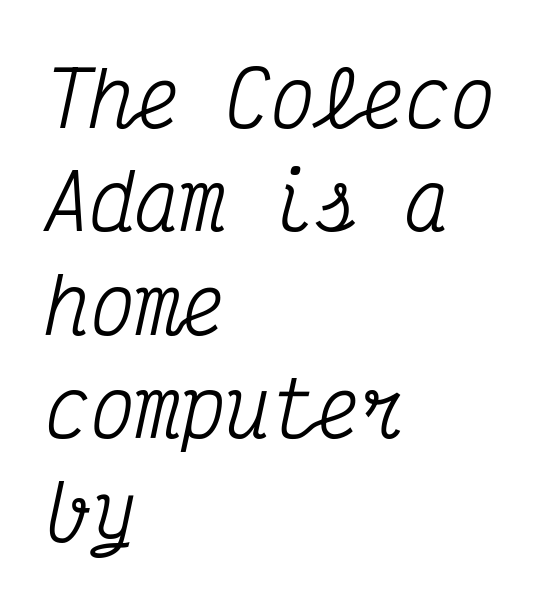
This rendering uses left alignment, leaving the right contour irregular. You could count columns in this text — the font is strictly monospaced. The font's italic variant was chosen for this text. The string is rendered with underlining switched off. Small tapered or slab feet sit at the stroke ends, so this counts as serif. The vertical gap from one line to the next is medium.
